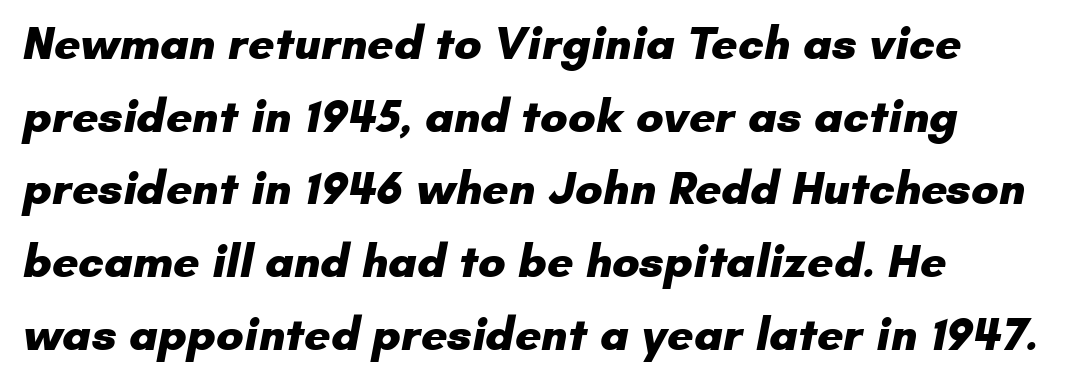
Q: Is the text bold? A: Yes.
Q: Is the typeface a serif or a sans-serif typeface? A: Sans-serif.
Q: Is the text underlined? A: No.
Q: How is the paragraph aligned? A: Left-aligned.
Q: Is the spacing between letters normal or unusually wide? A: Normal.
Q: Is the spacing between lines tight, normal or loose? A: Normal.
Q: Width (condensed, normal, or wide)? A: Normal.
Q: Stroke contrast? A: Low.
Q: x-height? A: Small.
Q: Monospaced? A: No.
